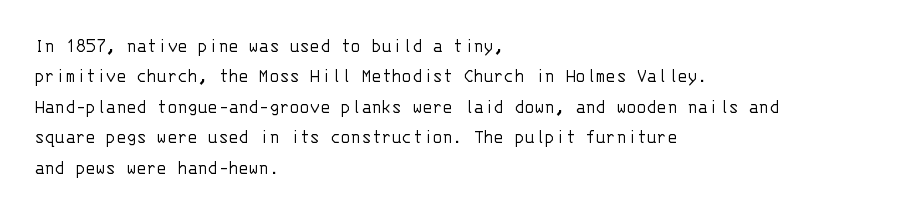
Letter spacing: default. Ink coverage per letter is moderate at most. The rag falls on the right side of this text block. Descenders are the only things crossing below the line. This block has exactly the height ordinary leading produces. This is the regular roman posture of the typeface.
